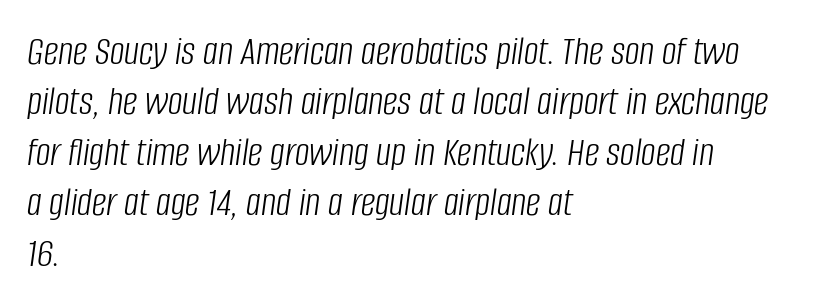
Q: Is the text bold? A: No.
Q: Is the text italic (slanted)? A: Yes, it leans right by about 8 degrees.
Q: Is the text underlined? A: No.
Q: How is the paragraph aligned? A: Left-aligned.
Q: Is the spacing between letters normal or unusually wide? A: Normal.
Q: Width (condensed, normal, or wide)? A: Condensed.
Q: Stroke contrast? A: Low.
Q: x-height? A: Large.
Q: Monospaced? A: No.
